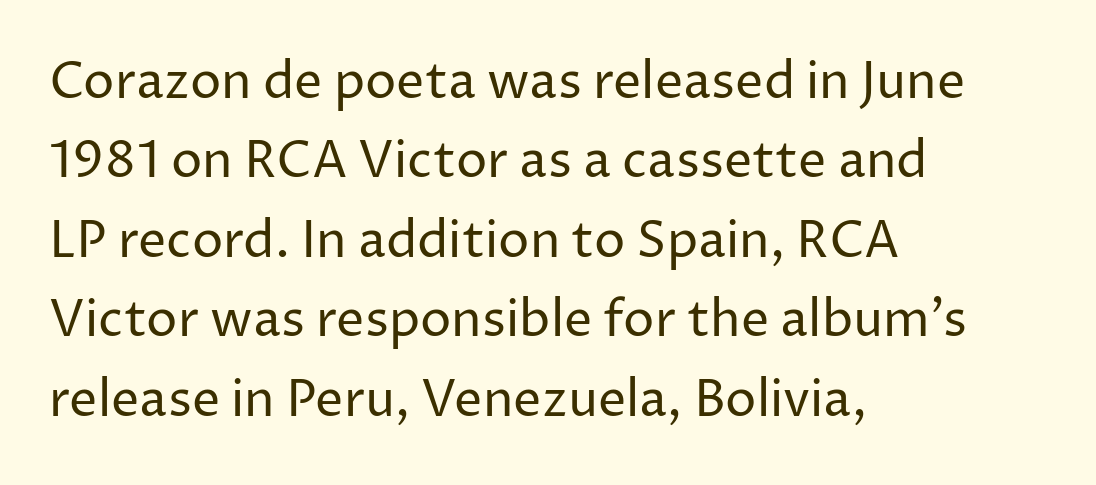
The typesetting does not lean heavy: it is not bold. The passage is arranged the way most books set body copy — flush left. Leading matches the norm, producing a regular column. These lines are rendered in a variable-pitch font. There is no visible air inserted between adjacent glyphs.
